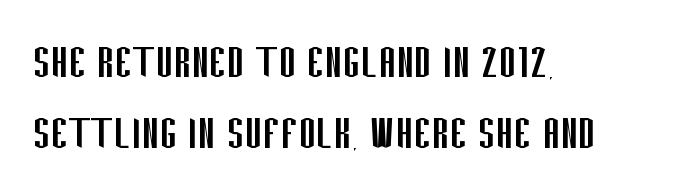
Alignment: flush left. Stems here are at most as thick as an everyday book face. Letter spacing: default. Decoration check: the copy has no underline. The lines sit at an ordinary, default distance from one another. Here the designer chose a conventional face with non-uniform glyph widths.
